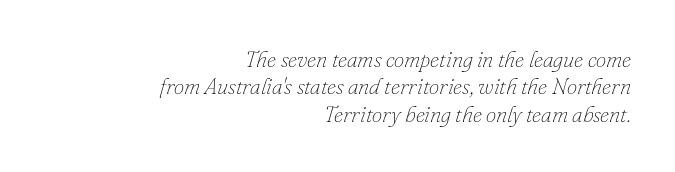
Check the space under the baseline: it is left empty. These glyphs show unthickened strokes, regular width or finer. Tracking value appears to be zero — textbook default spacing. All the whitespace from short lines collects on the left. This is oblique type, the kind used for emphasis or titles.
